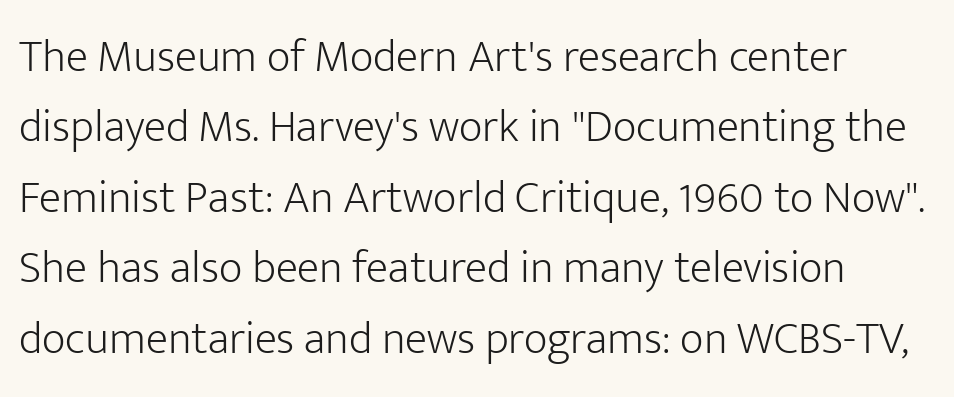
Q: Is the text bold? A: No.
Q: Is the text italic (slanted)? A: No, it is upright.
Q: Is the typeface a serif or a sans-serif typeface? A: Sans-serif.
Q: Is the text underlined? A: No.
Q: Is the spacing between letters normal or unusually wide? A: Normal.
Q: Is the spacing between lines tight, normal or loose? A: Normal.
Q: Width (condensed, normal, or wide)? A: Normal.
Q: Stroke contrast? A: Low.
Q: x-height? A: Medium.
Q: Monospaced? A: No.
